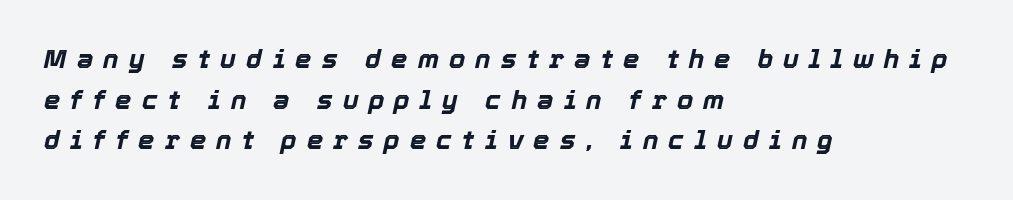
Q: Is the text bold? A: Yes.
Q: Is the text italic (slanted)? A: Yes, it leans right by about 12 degrees.
Q: Is the text underlined? A: No.
Q: How is the paragraph aligned? A: Left-aligned.
Q: Is the spacing between letters normal or unusually wide? A: Unusually wide.
Q: Is the spacing between lines tight, normal or loose? A: Normal.
